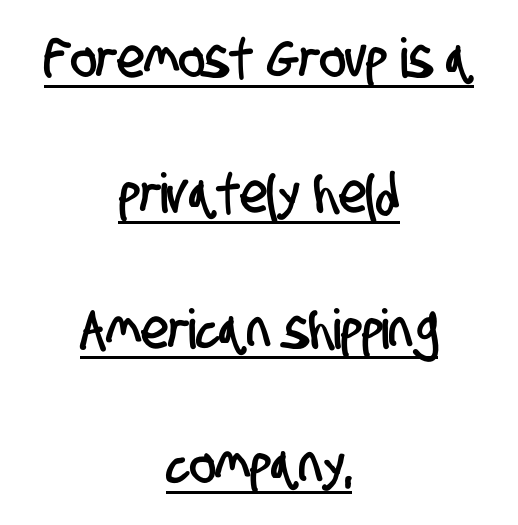
Regarding leading, the lines here are spaced well apart. Caption: lettering with a line underneath. Tracking here is standard; glyphs follow each other at the usual distance. Caption: multi-line text, centered on the measure.
